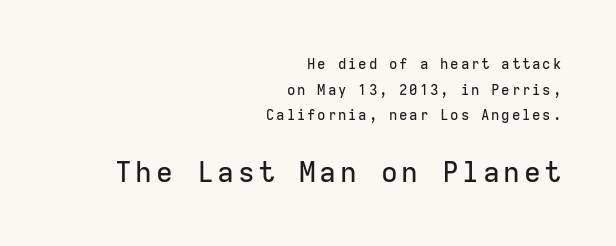
{"serif": "no", "italic": "no", "width": "normal", "stroke_contrast": "low", "x_height": "medium", "monospaced": "yes", "underline": "no", "align": "right", "line_spacing_ratio": 1.83, "larger_block": "second", "size_ratio": 2.0, "glyph_px": 28}
